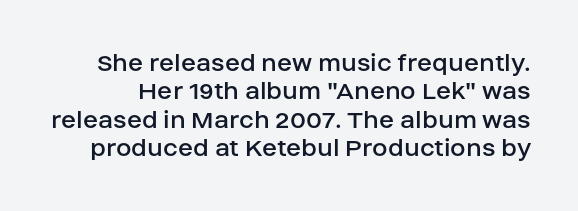
The passage shown is typed in a proportional face where columns would drift. Nope, no serifs anywhere on these letters. Whoever set this chose condensed vertical rhythm over breathing room. The letters stand upright; this is a roman face. Each row of text sits above clean, open space. How are the letters spaced? Ordinarily, with no added tracking.
